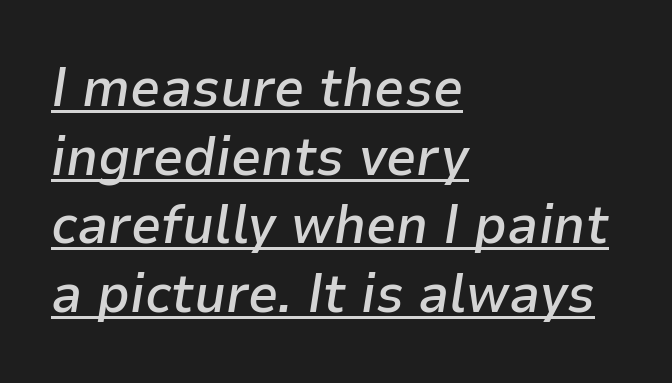
{"italic": "yes", "lean": "right", "slant_degrees": 9, "bold": "semi", "weight": "semibold", "width": "normal", "stroke_contrast": "low", "x_height": "medium", "monospaced": "no", "underline": "yes", "align": "left", "line_spacing": "normal", "line_spacing_ratio": 1.27, "letter_spacing": "normal", "letter_spacing_em": 0.0, "glyph_px": 54}
